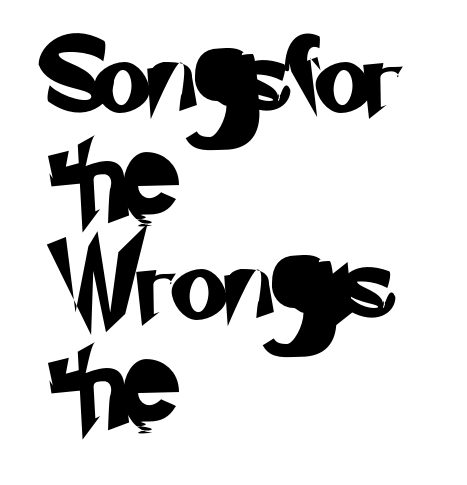
Q: Is the typeface a serif or a sans-serif typeface? A: Sans-serif.
Q: Is the text underlined? A: No.
Q: How is the paragraph aligned? A: Left-aligned.
Q: Is the spacing between letters normal or unusually wide? A: Normal.
Q: Is the spacing between lines tight, normal or loose? A: Normal.
Q: Width (condensed, normal, or wide)? A: Normal.
Q: Stroke contrast? A: Low.
Q: x-height? A: Small.
Q: Monospaced? A: No.
